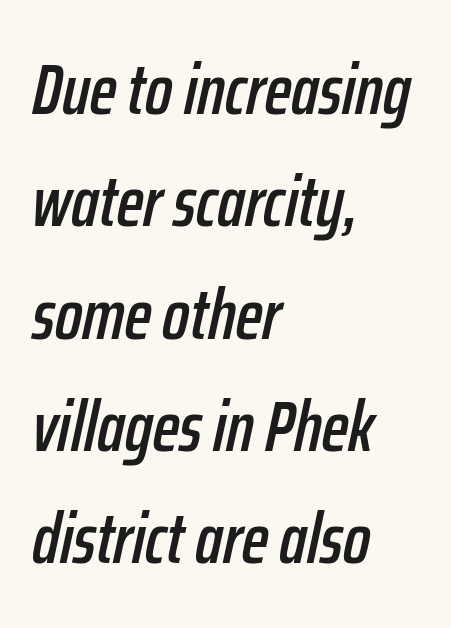
The image shows 72 px condensed type, italic (leaning right); set left-aligned, normal line spacing (1.56x), normal letter spacing, not underlined; low stroke contrast and a medium x-height.
